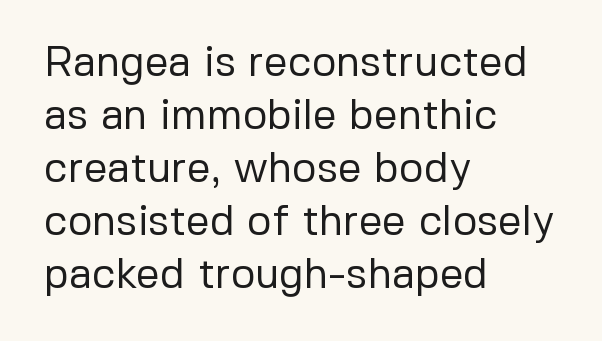
Q: Is the text bold? A: No.
Q: Is the text italic (slanted)? A: No, it is upright.
Q: Is the typeface a serif or a sans-serif typeface? A: Sans-serif.
Q: Is the text underlined? A: No.
Q: How is the paragraph aligned? A: Left-aligned.
Q: Is the spacing between letters normal or unusually wide? A: Normal.
Q: Is the spacing between lines tight, normal or loose? A: Normal.
Q: Width (condensed, normal, or wide)? A: Normal.
Q: Stroke contrast? A: Low.
Q: x-height? A: Medium.
Q: Monospaced? A: No.
